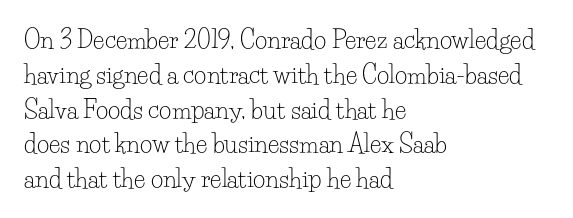
{"italic": "no", "bold": "no", "underline": "no", "align": "left", "line_spacing": "normal", "line_spacing_ratio": 1.45, "letter_spacing": "normal", "letter_spacing_em": 0.0, "glyph_px": 24}
